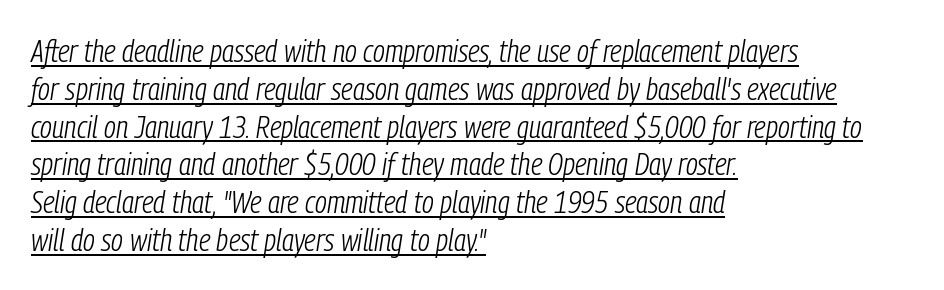
Q: Is the text bold? A: No.
Q: Is the text italic (slanted)? A: Yes, it leans right by about 9 degrees.
Q: Is the text underlined? A: Yes.
Q: How is the paragraph aligned? A: Left-aligned.
Q: Is the spacing between letters normal or unusually wide? A: Normal.
Q: Width (condensed, normal, or wide)? A: Condensed.
Q: Stroke contrast? A: Low.
Q: x-height? A: Medium.
Q: Monospaced? A: No.
